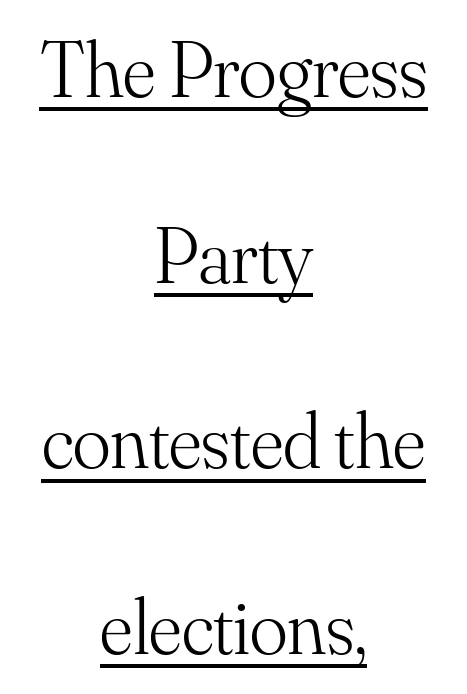
{"serif": "yes", "italic": "no", "bold": "no", "weight": "light", "width": "normal", "stroke_contrast": "medium", "x_height": "small", "monospaced": "no", "underline": "yes", "align": "center", "line_spacing": "loose", "line_spacing_ratio": 2.35, "letter_spacing": "normal", "letter_spacing_em": 0.0, "glyph_px": 79}
